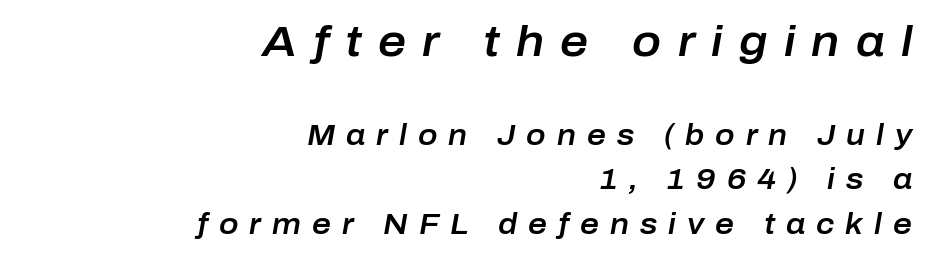
Note the varied advance widths — an 'i' is clearly narrower than an 'm'. The specimen omits any rule beneath the text block's lines. The passage shown stacks its lines at a standard gap. Display-style spreading of the glyphs; the letterfit is very open. In this sample the first text group is rendered at the bigger scale. Horizontally, the lines are justified to the trailing edge only.
